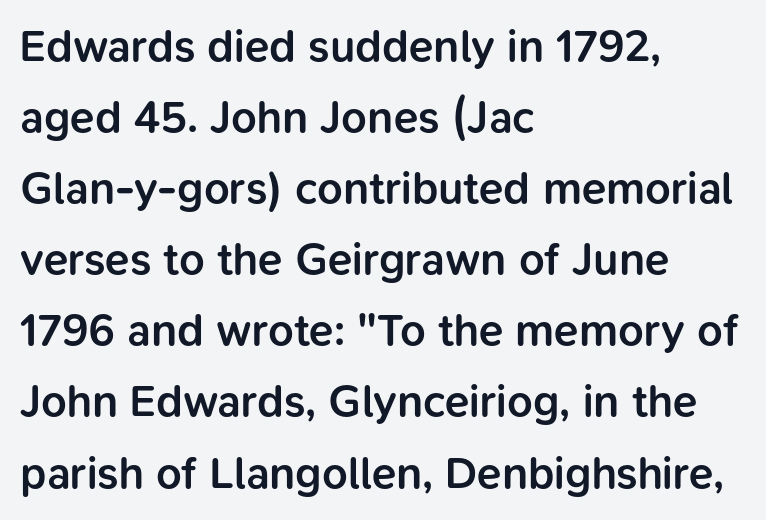
{"serif": "no", "italic": "no", "bold": "semi", "weight": "semibold", "width": "normal", "stroke_contrast": "low", "x_height": "medium", "monospaced": "no", "underline": "no", "align": "left", "line_spacing": "normal", "line_spacing_ratio": 1.58, "letter_spacing": "normal", "letter_spacing_em": 0.0, "glyph_px": 45}
